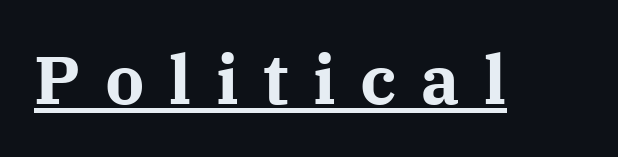
The image shows 68 px bold serif type, upright; set unusually wide letter spacing (+0.36 em), underlined; medium stroke contrast and a medium x-height.
